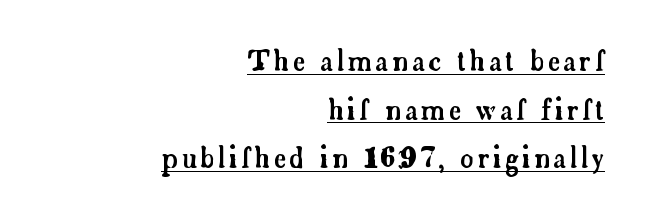
The image shows 27 px text type, upright; set right-aligned, line spacing 1.8x, underlined.
